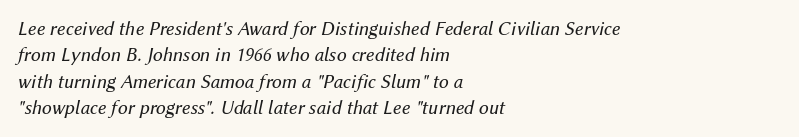
Clear beneath every line of the passage. Spacing between characters is what you'd get straight out of the box. Teacher's note: observe the even left margin — that is flush-left alignment. This reads as an unemphasized weight, regular at the heaviest. Leading: standard.
